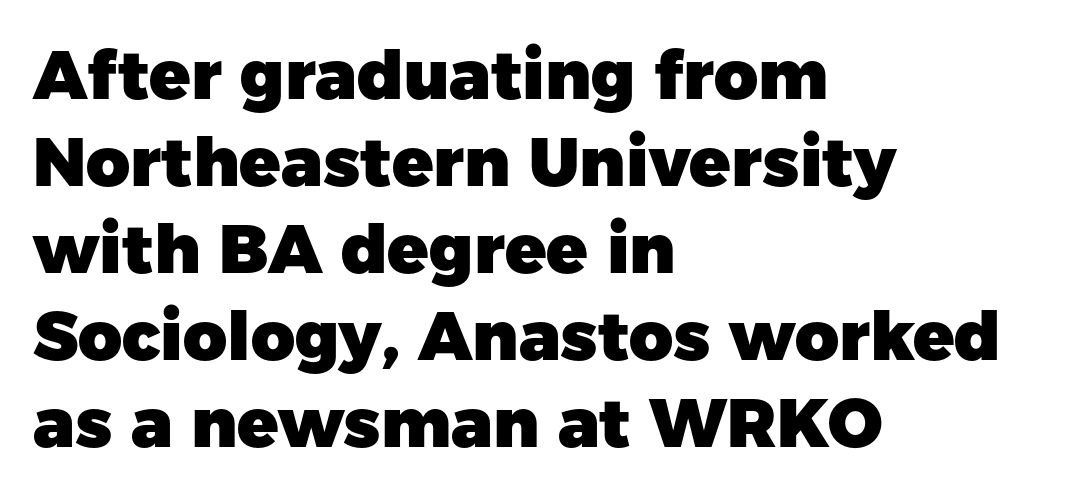
Q: Is the text bold? A: Yes.
Q: Is the text italic (slanted)? A: No, it is upright.
Q: Is the typeface a serif or a sans-serif typeface? A: Sans-serif.
Q: Is the text underlined? A: No.
Q: How is the paragraph aligned? A: Left-aligned.
Q: Is the spacing between letters normal or unusually wide? A: Normal.
Q: Is the spacing between lines tight, normal or loose? A: Normal.
Q: Width (condensed, normal, or wide)? A: Normal.
Q: Stroke contrast? A: Low.
Q: x-height? A: Medium.
Q: Monospaced? A: No.
